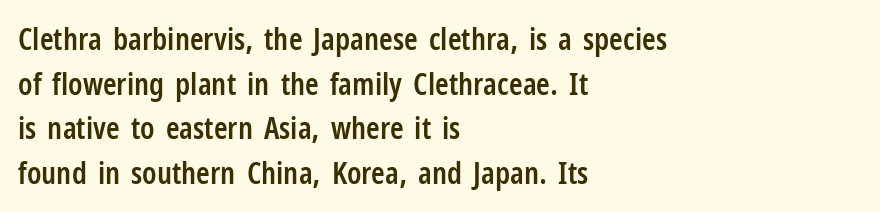
{"serif": "no", "italic": "no", "bold": "semi", "weight": "semibold", "width": "condensed", "stroke_contrast": "low", "x_height": "medium", "monospaced": "no", "underline": "no", "align": "left", "line_spacing": "normal", "line_spacing_ratio": 1.44, "letter_spacing": "normal", "letter_spacing_em": 0.0, "glyph_px": 31}
